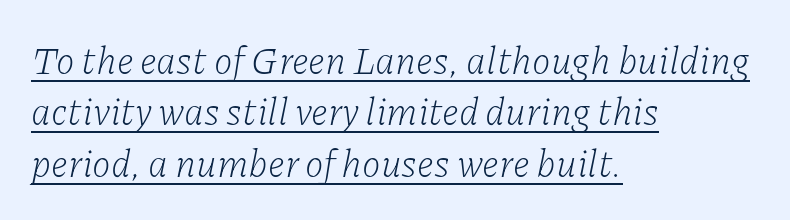
The image shows 38 px light serif type, italic (leaning right); set left-aligned, normal line spacing (1.35x), normal letter spacing, underlined; low stroke contrast and a medium x-height.
